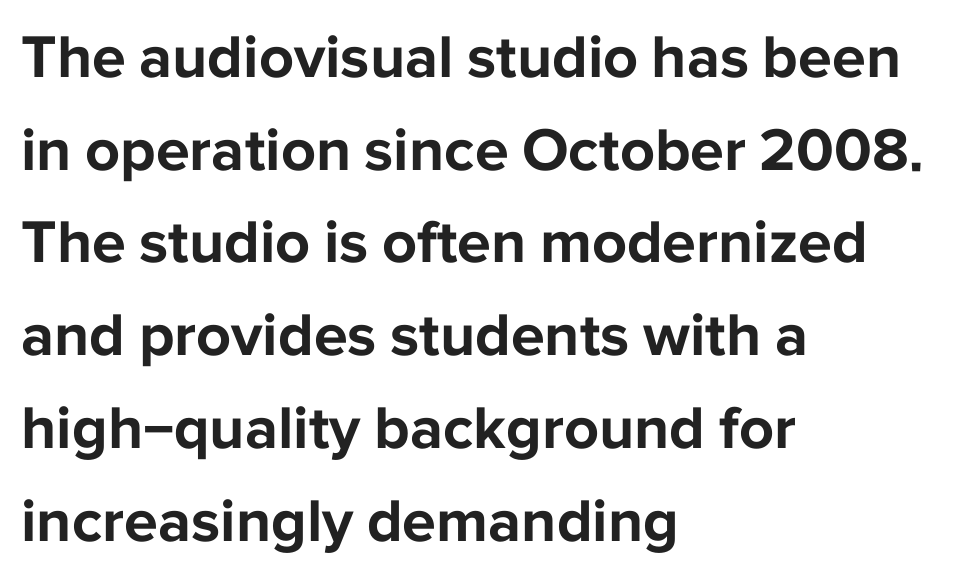
Q: Is the text bold? A: Yes.
Q: Is the text italic (slanted)? A: No, it is upright.
Q: Is the typeface a serif or a sans-serif typeface? A: Sans-serif.
Q: Is the text underlined? A: No.
Q: How is the paragraph aligned? A: Left-aligned.
Q: Is the spacing between letters normal or unusually wide? A: Normal.
Q: Is the spacing between lines tight, normal or loose? A: Normal.
Q: Width (condensed, normal, or wide)? A: Normal.
Q: Stroke contrast? A: Low.
Q: x-height? A: Medium.
Q: Monospaced? A: No.
